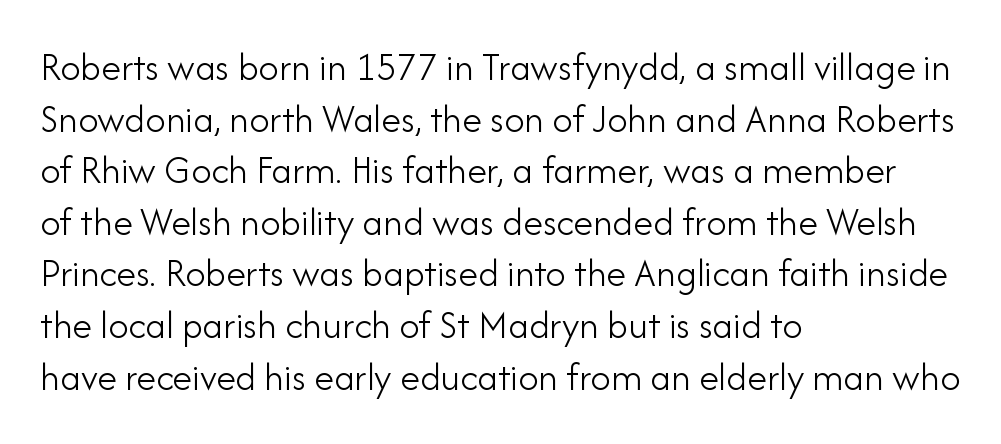
{"serif": "no", "italic": "no", "bold": "no", "weight": "light", "width": "normal", "stroke_contrast": "low", "x_height": "small", "monospaced": "no", "underline": "no", "align": "left", "line_spacing": "normal", "line_spacing_ratio": 1.29, "letter_spacing": "normal", "letter_spacing_em": 0.0, "glyph_px": 40}
